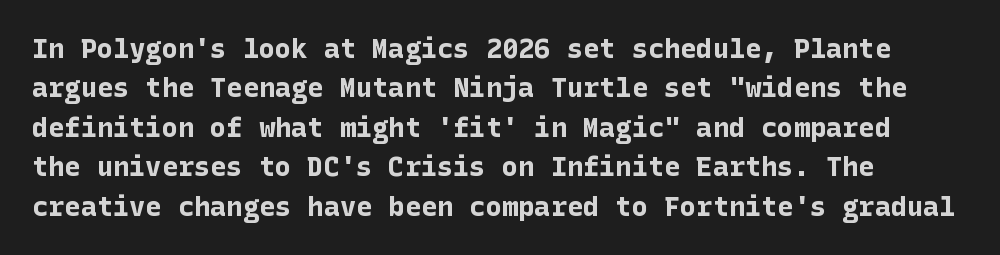
{"italic": "no", "bold": "yes", "underline": "no", "line_spacing": "normal", "line_spacing_ratio": 1.46, "letter_spacing": "normal", "letter_spacing_em": 0.0, "glyph_px": 27}
